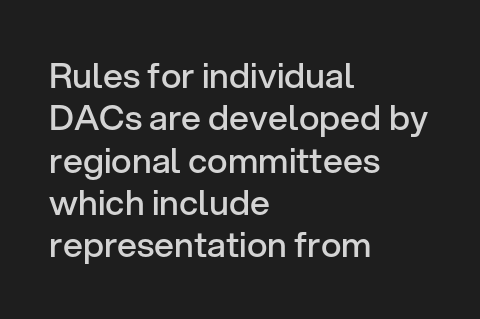
Q: Is the text bold? A: Semi-bold.
Q: Is the text italic (slanted)? A: No, it is upright.
Q: Is the typeface a serif or a sans-serif typeface? A: Sans-serif.
Q: Is the text underlined? A: No.
Q: How is the paragraph aligned? A: Left-aligned.
Q: Is the spacing between letters normal or unusually wide? A: Normal.
Q: Width (condensed, normal, or wide)? A: Normal.
Q: Stroke contrast? A: Low.
Q: x-height? A: Medium.
Q: Monospaced? A: No.
